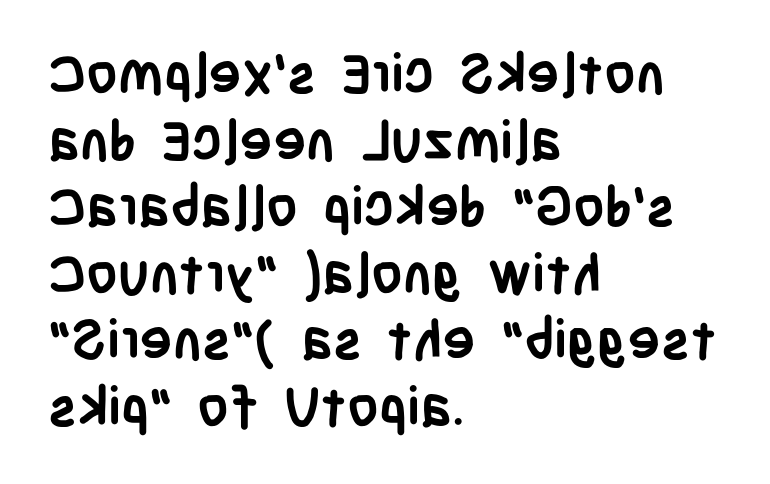
The image shows 55 px semibold, condensed sans-serif type, upright; set left-aligned, line spacing 1.21x, normal letter spacing, not underlined; low stroke contrast and a large x-height.
